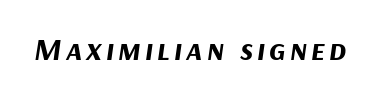
Q: Is the text bold? A: Yes.
Q: Is the text italic (slanted)? A: Yes, it leans right by about 9 degrees.
Q: Is the text underlined? A: No.
Q: Width (condensed, normal, or wide)? A: Normal.
Q: Stroke contrast? A: Medium.
Q: x-height? A: Medium.
Q: Monospaced? A: No.
